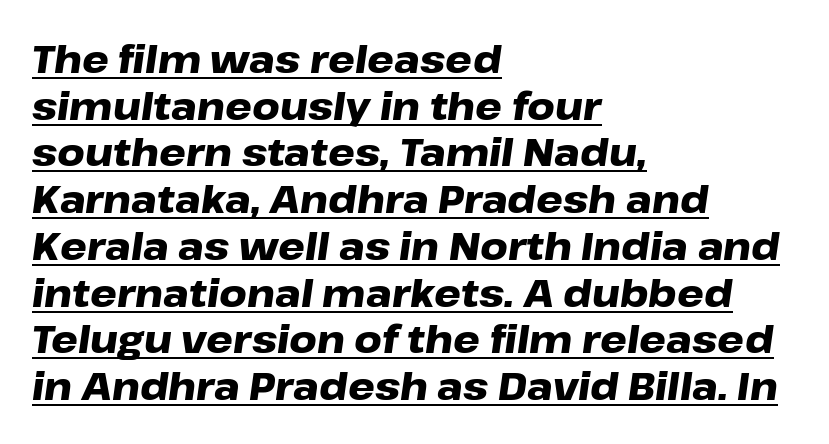
The image shows 38 px heavy, wide type, italic (leaning right); set left-aligned, line spacing 1.23x, normal letter spacing, underlined; low stroke contrast and a medium x-height.
